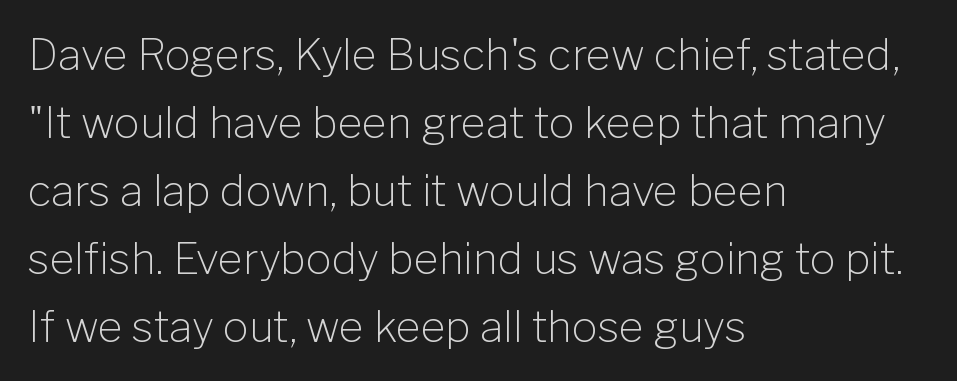
Evenly set lines give the paragraph a standard silhouette. Stroke thickness stays within the range of a standard reading face or lighter. Letters rest on an invisible, unmarked baseline. Unlike a traditional serif, this face leaves its strokes unadorned.
